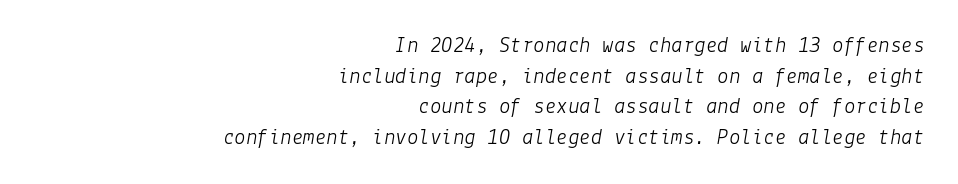
{"italic": "yes", "lean": "right", "slant_degrees": 9, "bold": "no", "underline": "no", "align": "right", "line_spacing": "normal", "line_spacing_ratio": 1.33, "letter_spacing": "normal", "letter_spacing_em": 0.0, "glyph_px": 23}
